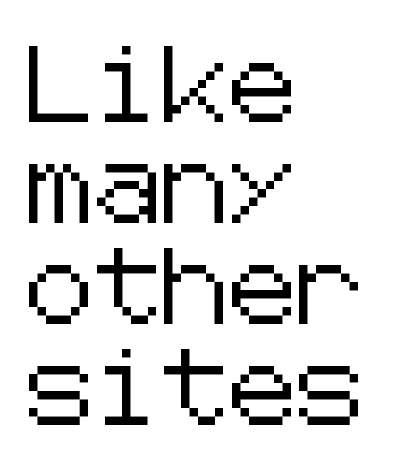
To sum up the face: it is a sans, with no serifs. The strip under each line holds only bare page. Words appear dense and cohesive because spacing is normal. Italic? Not at all — the glyphs are vertical. One-word summary of the alignment: left. The passage shown stacks its lines at a standard gap.
